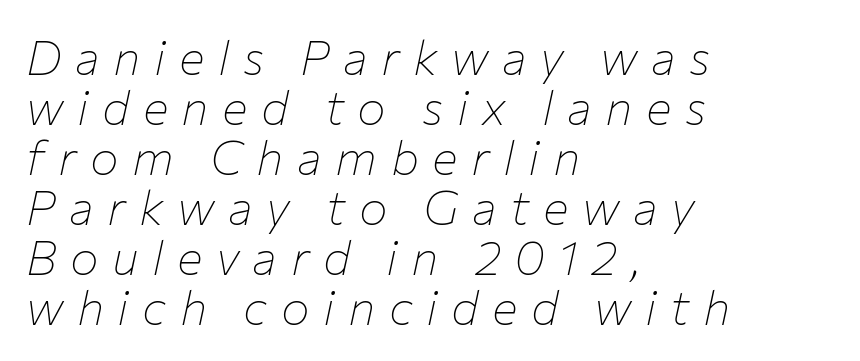
The image shows 48 px thin type, italic (leaning right); set left-aligned, tight line spacing (1.04x), unusually wide letter spacing (+0.28 em), not underlined; low stroke contrast and a medium x-height.
